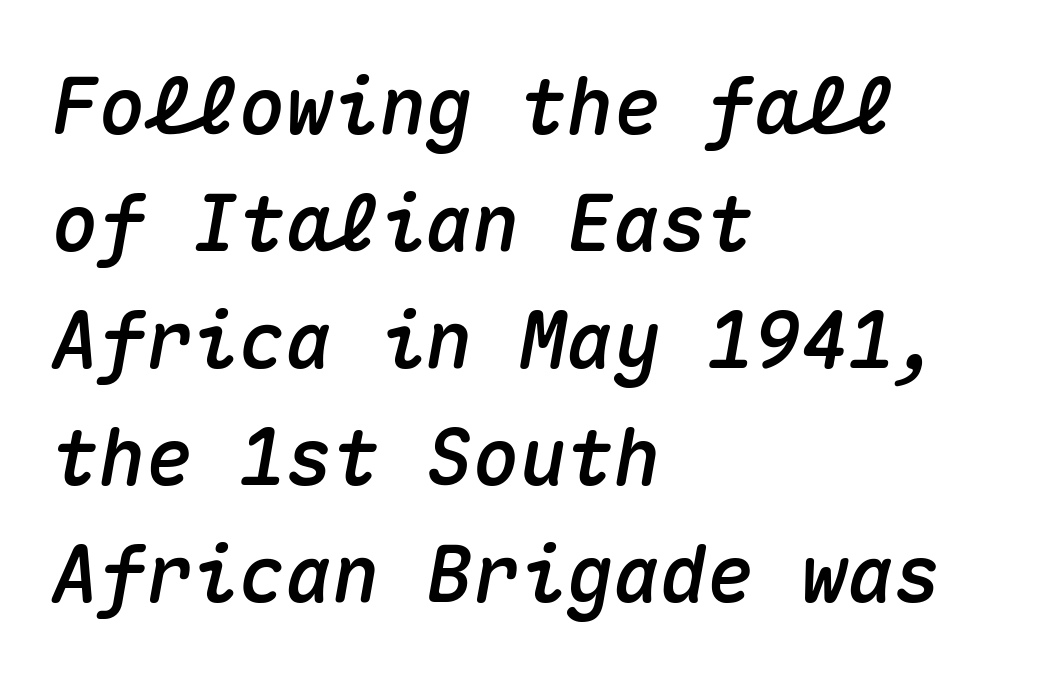
Q: Is the text italic (slanted)? A: Yes, it leans right by about 10 degrees.
Q: Is the text underlined? A: No.
Q: How is the paragraph aligned? A: Left-aligned.
Q: Is the spacing between letters normal or unusually wide? A: Normal.
Q: Is the spacing between lines tight, normal or loose? A: Normal.
Q: Width (condensed, normal, or wide)? A: Normal.
Q: Stroke contrast? A: Medium.
Q: x-height? A: Medium.
Q: Monospaced? A: Yes.
